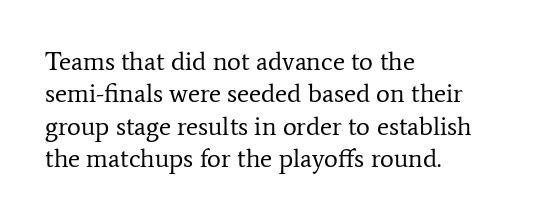
The image shows 26 px text type, upright; set left-aligned, normal line spacing (1.25x), normal letter spacing, not underlined.
